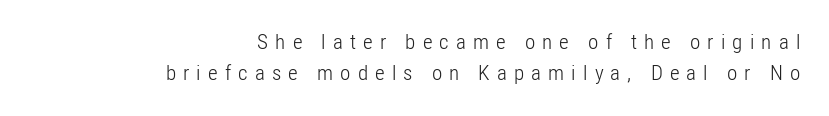
The image shows 21 px text type, upright; set right-aligned, normal line spacing (1.5x), unusually wide letter spacing (+0.34 em), not underlined.
